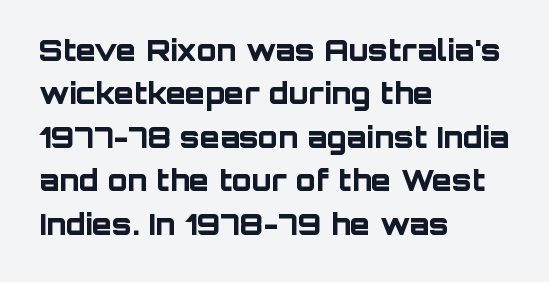
{"serif": "no", "italic": "no", "bold": "yes", "weight": "bold", "width": "normal", "stroke_contrast": "low", "x_height": "large", "monospaced": "no", "underline": "no", "align": "left", "line_spacing": "normal", "line_spacing_ratio": 1.5, "letter_spacing": "normal", "letter_spacing_em": 0.0, "glyph_px": 29}
